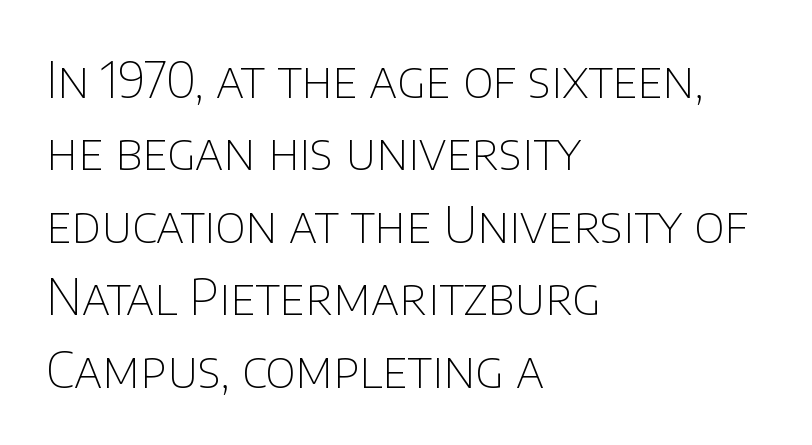
Observe the ordinary spacing: letters are neighbours, not strangers. Rendered with straight, roman letterforms. The face used here is proportionally spaced, like ordinary book or web type. These lines sit exactly where default settings would place them. Plain, unruled lines of type. A quiet, ordinary-to-light weight characterises the typeface.
